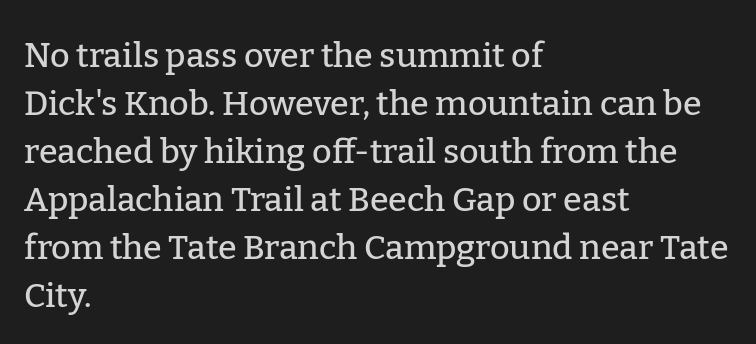
The image shows 34 px serif type, upright; set left-aligned, normal line spacing (1.41x), normal letter spacing, not underlined; low stroke contrast and a medium x-height.
